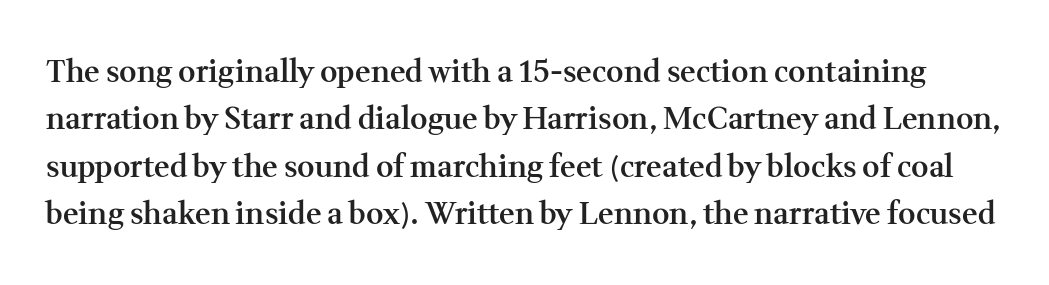
Bold? Not quite — semibold, heavier than regular but stopping short. The typography opts for an upright posture over an oblique one. These lines are rendered in a variable-pitch font. Is the letter spacing exaggerated? No — it looks like the ordinary default. The block of text has a typical density, with ordinary space between rows.
